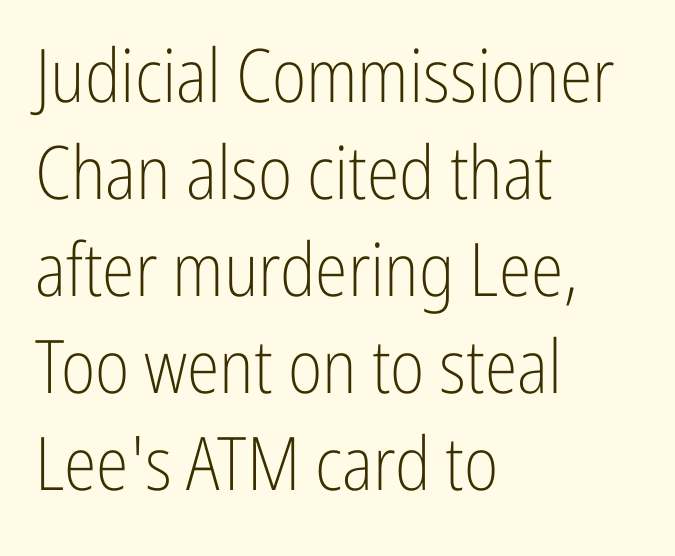
{"serif": "no", "italic": "no", "bold": "no", "weight": "light", "width": "condensed", "stroke_contrast": "low", "x_height": "medium", "monospaced": "no", "underline": "no", "align": "left", "line_spacing": "normal", "line_spacing_ratio": 1.31, "letter_spacing": "normal", "letter_spacing_em": 0.0, "glyph_px": 74}
